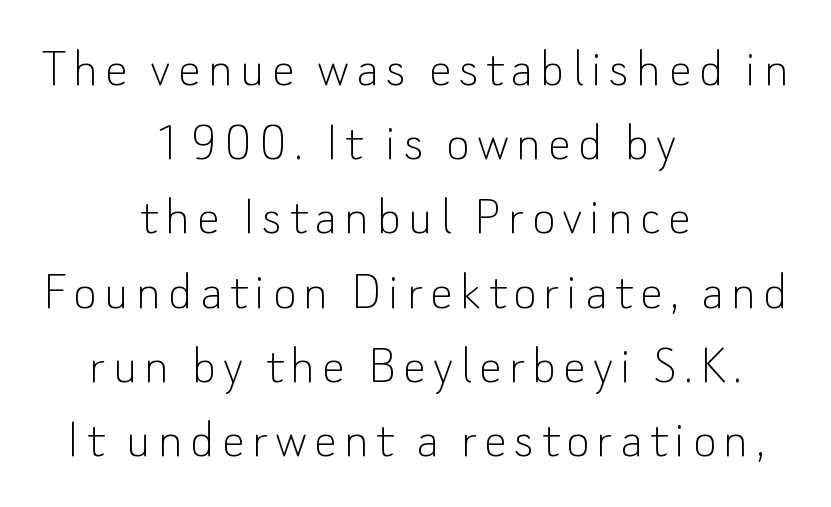
{"serif": "no", "italic": "no", "bold": "no", "weight": "thin", "width": "normal", "stroke_contrast": "low", "x_height": "small", "monospaced": "no", "underline": "no", "align": "center", "line_spacing": "normal", "line_spacing_ratio": 1.28, "glyph_px": 58}
